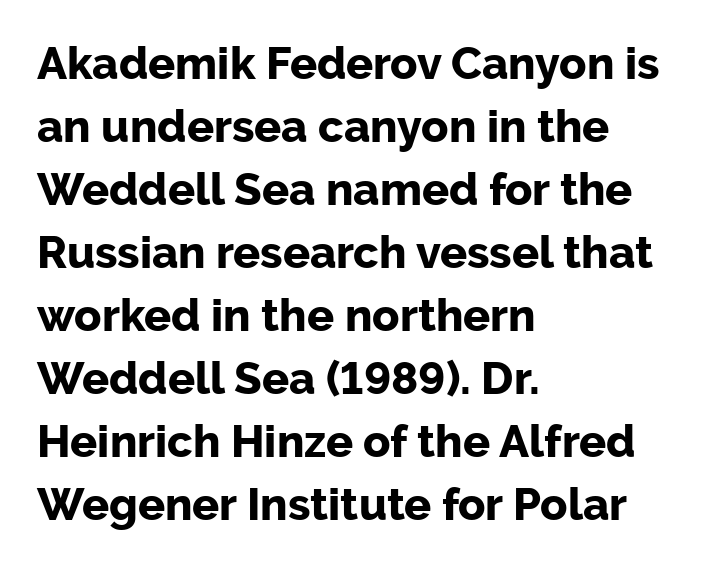
Q: Is the text bold? A: Yes.
Q: Is the text italic (slanted)? A: No, it is upright.
Q: Is the typeface a serif or a sans-serif typeface? A: Sans-serif.
Q: Is the text underlined? A: No.
Q: How is the paragraph aligned? A: Left-aligned.
Q: Is the spacing between letters normal or unusually wide? A: Normal.
Q: Is the spacing between lines tight, normal or loose? A: Normal.
Q: Width (condensed, normal, or wide)? A: Normal.
Q: Stroke contrast? A: Low.
Q: x-height? A: Medium.
Q: Monospaced? A: No.
